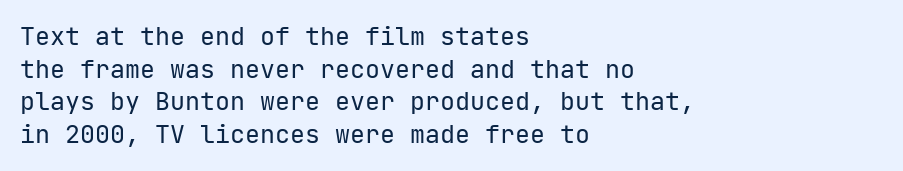
Q: Is the text bold? A: No.
Q: Is the text italic (slanted)? A: No, it is upright.
Q: Is the text underlined? A: No.
Q: How is the paragraph aligned? A: Left-aligned.
Q: Is the spacing between letters normal or unusually wide? A: Normal.
Q: Is the spacing between lines tight, normal or loose? A: Normal.
